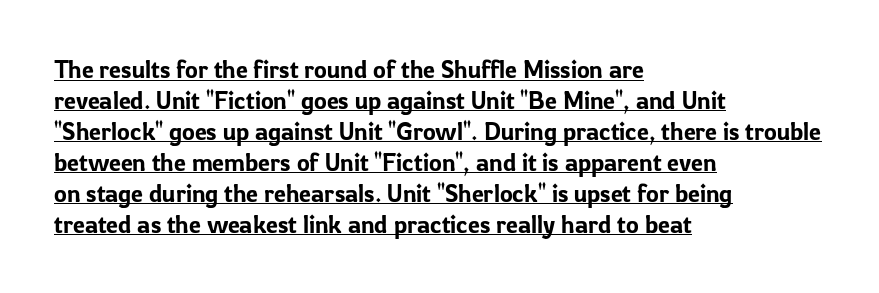
You could call the tracking neutral — neither tight nor loose. Interline gaps are of average width in this sample. Posture: vertical. If you drew a ruler down the left edge, every line would touch it. Every word sits above its own underline.
